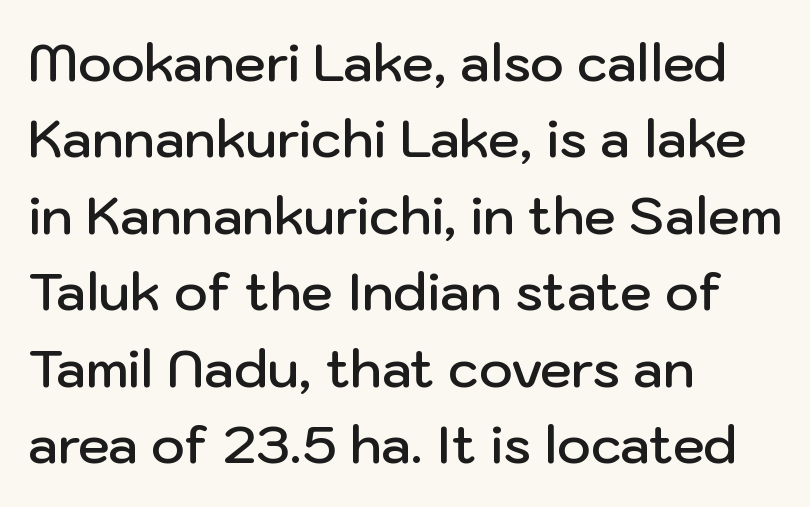
The image shows 51 px semibold sans-serif type, upright; set left-aligned, normal line spacing (1.5x), normal letter spacing, not underlined; low stroke contrast and a medium x-height.
